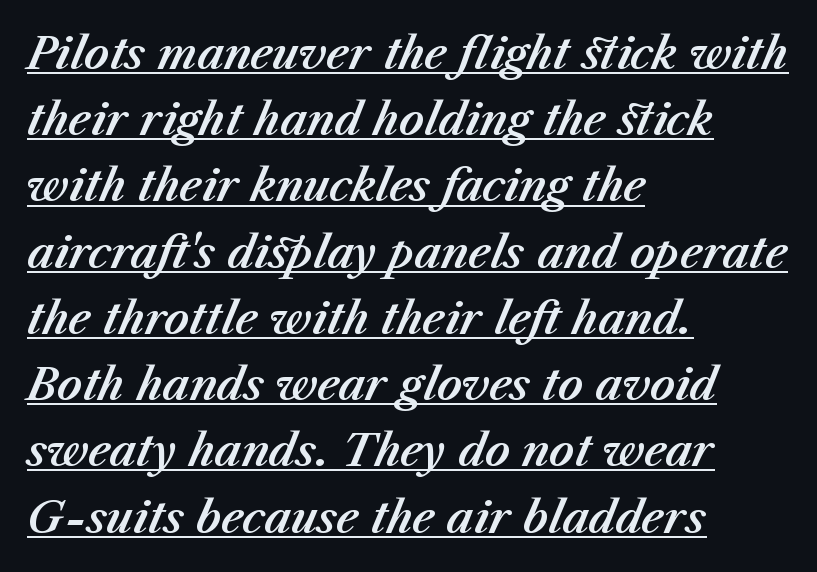
Q: Is the text italic (slanted)? A: Yes, it leans right by about 23 degrees.
Q: Is the text underlined? A: Yes.
Q: How is the paragraph aligned? A: Left-aligned.
Q: Is the spacing between letters normal or unusually wide? A: Normal.
Q: Is the spacing between lines tight, normal or loose? A: Normal.
Q: Width (condensed, normal, or wide)? A: Normal.
Q: Stroke contrast? A: Medium.
Q: x-height? A: Medium.
Q: Monospaced? A: No.
